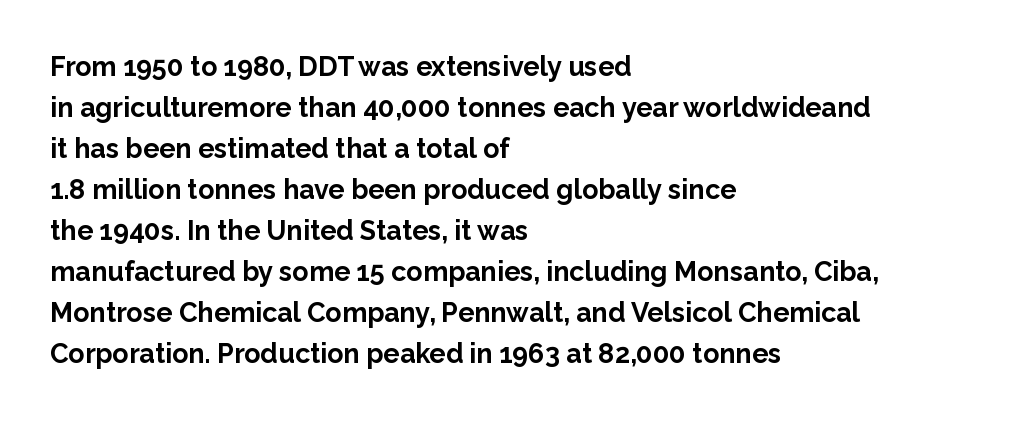
The image shows 27 px bold type, upright; set left-aligned, normal line spacing (1.52x), normal letter spacing, not underlined.
